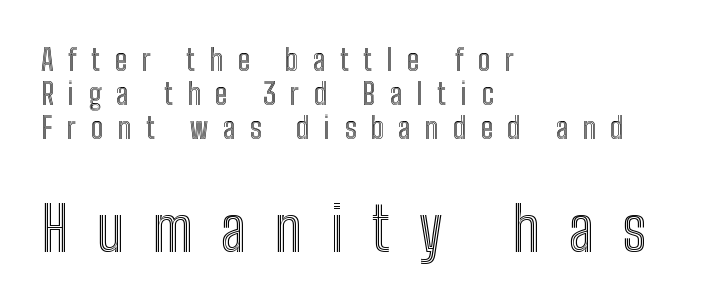
The image shows 60 px condensed type, upright; set left-aligned, tight line spacing (1.14x), unusually wide letter spacing (+0.48 em), not underlined; the second (bottom) block is 2.0x larger; a medium x-height.
